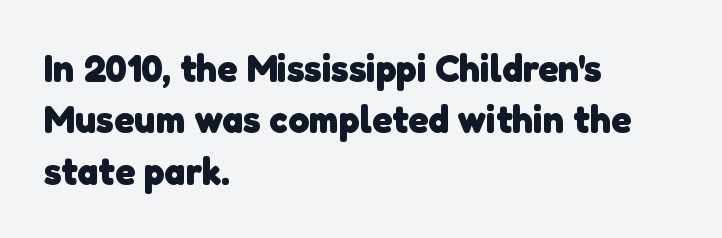
Q: Is the text bold? A: Yes.
Q: Is the typeface a serif or a sans-serif typeface? A: Sans-serif.
Q: Is the text underlined? A: No.
Q: How is the paragraph aligned? A: Left-aligned.
Q: Is the spacing between letters normal or unusually wide? A: Normal.
Q: Is the spacing between lines tight, normal or loose? A: Normal.
Q: Width (condensed, normal, or wide)? A: Normal.
Q: Stroke contrast? A: Low.
Q: x-height? A: Medium.
Q: Monospaced? A: No.
